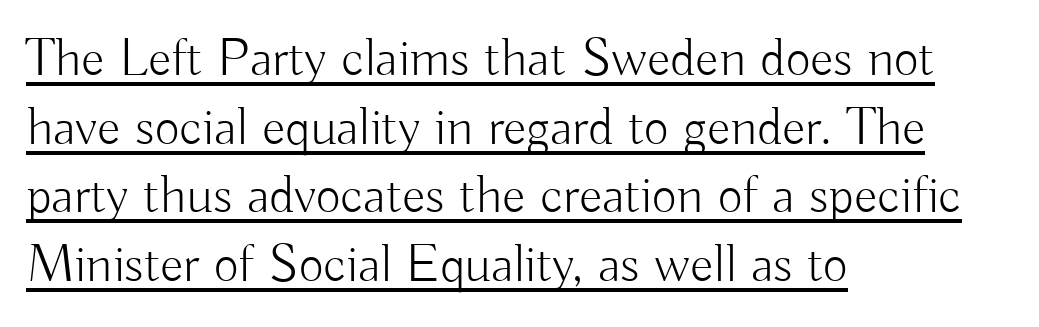
Q: Is the text bold? A: No.
Q: Is the text italic (slanted)? A: No, it is upright.
Q: Is the typeface a serif or a sans-serif typeface? A: Sans-serif.
Q: Is the text underlined? A: Yes.
Q: How is the paragraph aligned? A: Left-aligned.
Q: Is the spacing between letters normal or unusually wide? A: Normal.
Q: Is the spacing between lines tight, normal or loose? A: Normal.
Q: Width (condensed, normal, or wide)? A: Normal.
Q: Stroke contrast? A: Low.
Q: x-height? A: Small.
Q: Monospaced? A: No.
